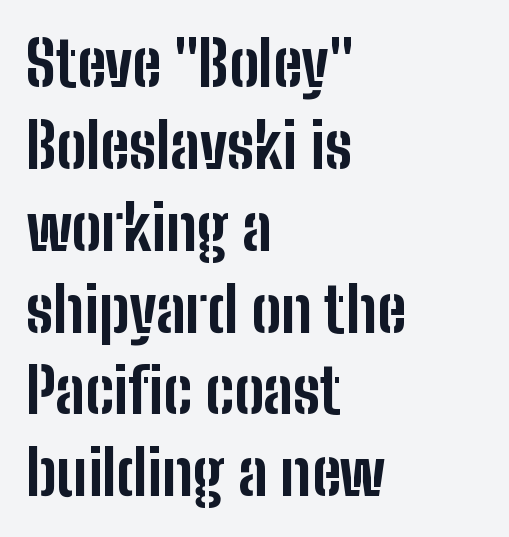
{"serif": "no", "italic": "no", "bold": "yes", "weight": "bold", "width": "condensed", "stroke_contrast": "low", "x_height": "medium", "monospaced": "no", "underline": "no", "align": "left", "line_spacing": "normal", "line_spacing_ratio": 1.32, "letter_spacing": "normal", "letter_spacing_em": 0.0, "glyph_px": 62}
